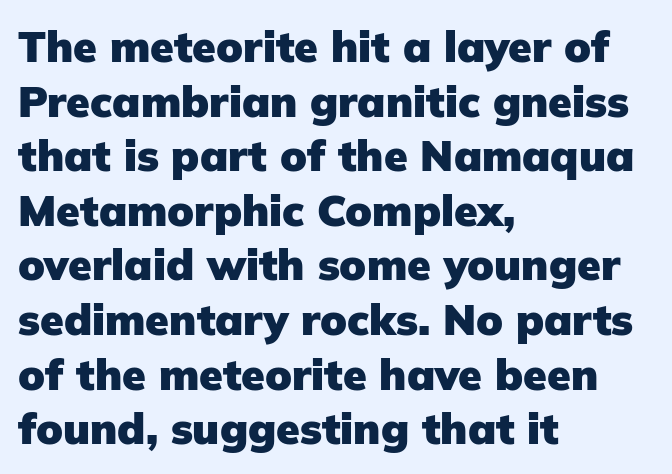
Q: Is the text bold? A: Yes.
Q: Is the text italic (slanted)? A: No, it is upright.
Q: Is the typeface a serif or a sans-serif typeface? A: Sans-serif.
Q: Is the text underlined? A: No.
Q: How is the paragraph aligned? A: Left-aligned.
Q: Is the spacing between letters normal or unusually wide? A: Normal.
Q: Is the spacing between lines tight, normal or loose? A: Normal.
Q: Width (condensed, normal, or wide)? A: Normal.
Q: Stroke contrast? A: Low.
Q: x-height? A: Medium.
Q: Monospaced? A: No.
